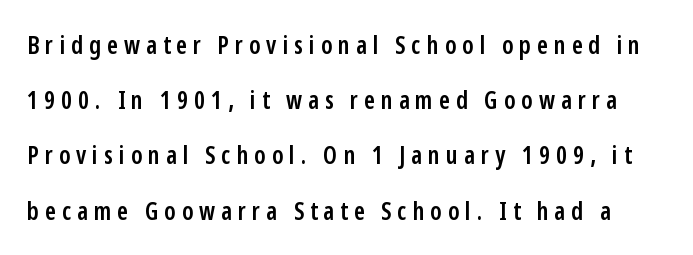
Q: Is the text bold? A: Semi-bold.
Q: Is the text italic (slanted)? A: No, it is upright.
Q: Is the text underlined? A: No.
Q: Is the spacing between letters normal or unusually wide? A: Unusually wide.
Q: Is the spacing between lines tight, normal or loose? A: Loose.
